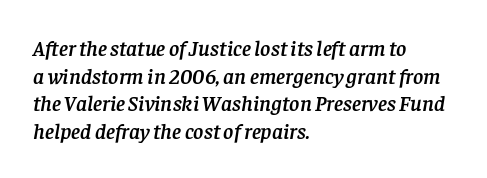
What stands out about the letter spacing? Nothing — it is the standard amount. These lines were composed using italics. The words here are not underlined. Short and long lines alike share a common starting point at left.
